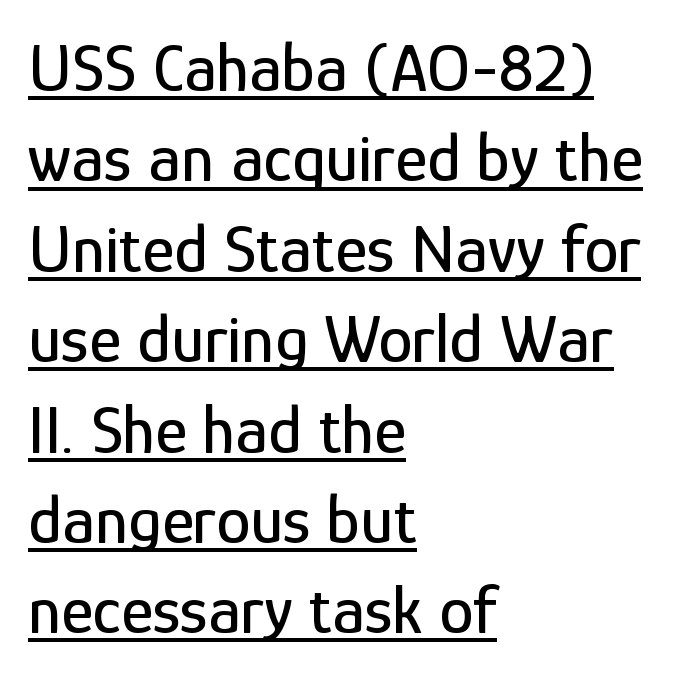
{"serif": "no", "italic": "no", "width": "condensed", "stroke_contrast": "low", "x_height": "medium", "monospaced": "no", "underline": "yes", "align": "left", "line_spacing": "normal", "line_spacing_ratio": 1.31, "letter_spacing": "normal", "letter_spacing_em": 0.0, "glyph_px": 69}
